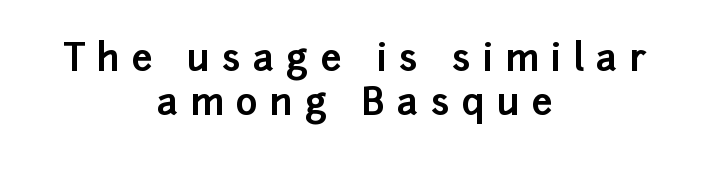
Q: Is the text bold? A: Yes.
Q: Is the text italic (slanted)? A: No, it is upright.
Q: Is the typeface a serif or a sans-serif typeface? A: Sans-serif.
Q: Is the text underlined? A: No.
Q: How is the paragraph aligned? A: Centered.
Q: Is the spacing between letters normal or unusually wide? A: Unusually wide.
Q: Width (condensed, normal, or wide)? A: Normal.
Q: Stroke contrast? A: Low.
Q: x-height? A: Medium.
Q: Monospaced? A: No.
